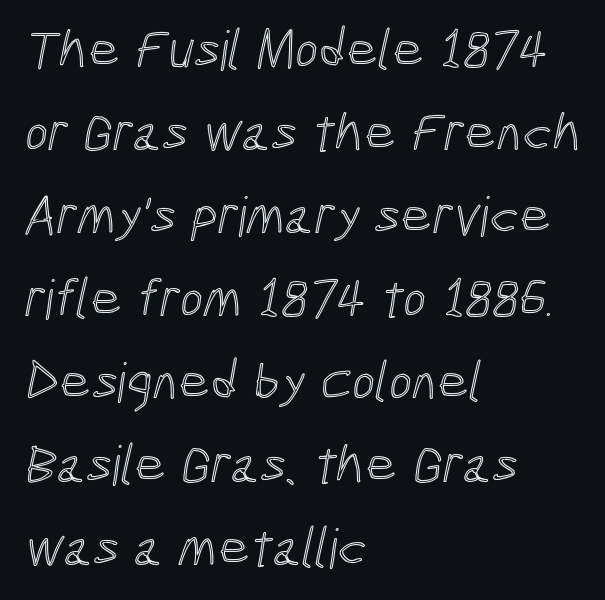
Q: Is the text underlined? A: No.
Q: How is the paragraph aligned? A: Left-aligned.
Q: Is the spacing between letters normal or unusually wide? A: Normal.
Q: Is the spacing between lines tight, normal or loose? A: Normal.
Q: Width (condensed, normal, or wide)? A: Condensed.
Q: x-height? A: Medium.
Q: Monospaced? A: No.
